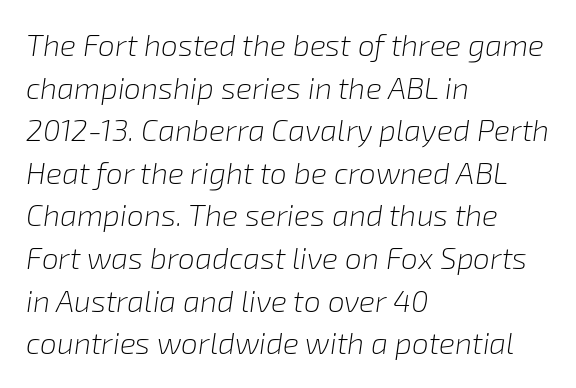
{"italic": "yes", "lean": "right", "slant_degrees": 8, "bold": "no", "weight": "light", "width": "normal", "stroke_contrast": "low", "x_height": "medium", "monospaced": "no", "underline": "no", "align": "left", "line_spacing": "normal", "line_spacing_ratio": 1.42, "letter_spacing": "normal", "letter_spacing_em": 0.0, "glyph_px": 30}
